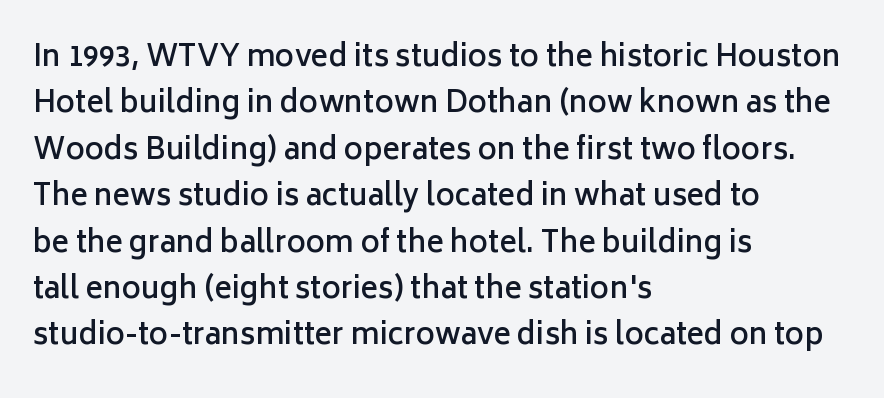
The image shows 29 px semibold sans-serif type, upright; set left-aligned, normal line spacing (1.6x), normal letter spacing, not underlined; low stroke contrast and a medium x-height.
